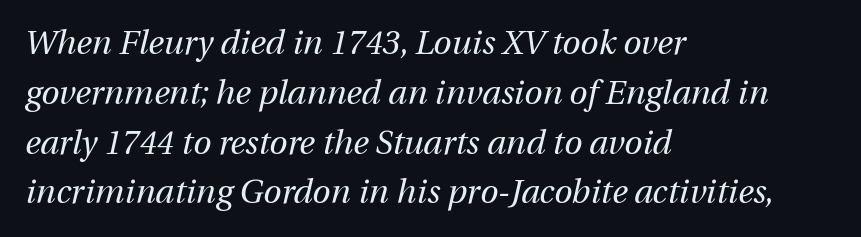
The lines in this sample share a left origin and differ only in where they stop. The glyphs look as if they've been sheared to an angle. The strokes are not fattened; the text isn't bold. Note the varied advance widths — an 'i' is clearly narrower than an 'm'. Is there much room between lines? A standard amount, neither cramped nor airy.
